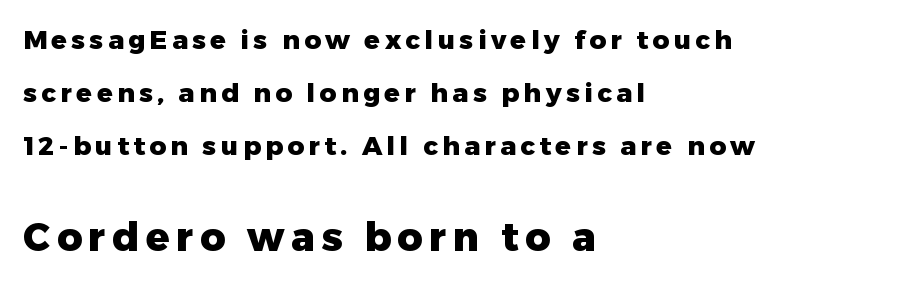
{"serif": "no", "italic": "no", "bold": "yes", "weight": "heavy", "width": "normal", "stroke_contrast": "low", "x_height": "medium", "monospaced": "no", "underline": "no", "align": "left", "line_spacing": "loose", "line_spacing_ratio": 2.04, "larger_block": "second", "size_ratio": 1.5, "glyph_px": 39}
